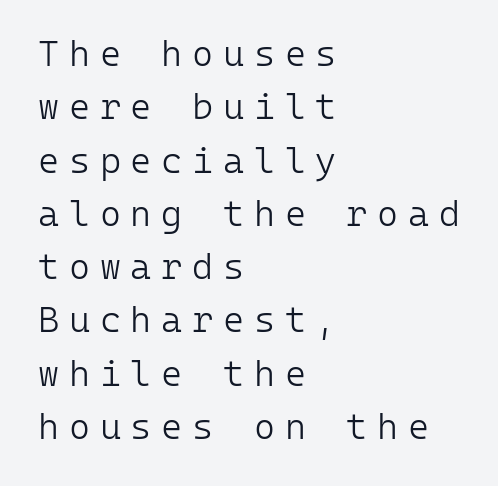
Q: Is the text bold? A: No.
Q: Is the text italic (slanted)? A: No, it is upright.
Q: Is the typeface a serif or a sans-serif typeface? A: Sans-serif.
Q: Is the text underlined? A: No.
Q: How is the paragraph aligned? A: Left-aligned.
Q: Is the spacing between letters normal or unusually wide? A: Unusually wide.
Q: Is the spacing between lines tight, normal or loose? A: Normal.
Q: Width (condensed, normal, or wide)? A: Normal.
Q: Stroke contrast? A: Low.
Q: x-height? A: Medium.
Q: Monospaced? A: Yes.
